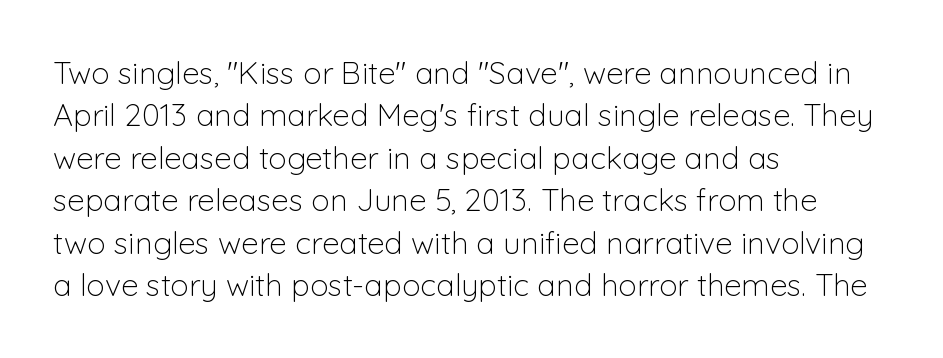
{"serif": "no", "italic": "no", "bold": "no", "weight": "light", "width": "normal", "stroke_contrast": "low", "x_height": "medium", "monospaced": "no", "underline": "no", "align": "left", "line_spacing": "normal", "line_spacing_ratio": 1.37, "letter_spacing": "normal", "letter_spacing_em": 0.0, "glyph_px": 31}
